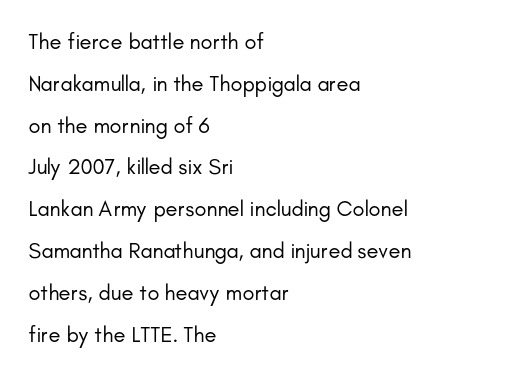
{"italic": "no", "bold": "no", "underline": "no", "align": "left", "line_spacing": "loose", "line_spacing_ratio": 1.9, "letter_spacing": "normal", "letter_spacing_em": 0.0, "glyph_px": 22}
